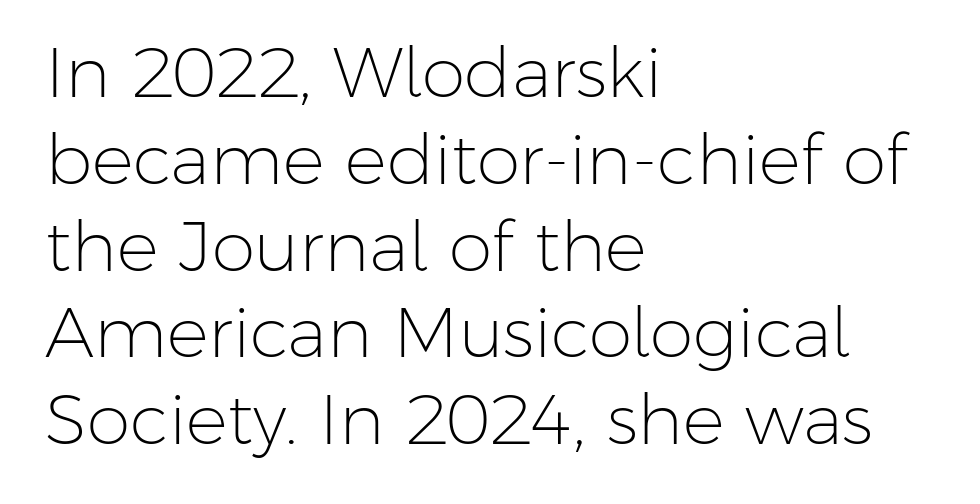
Is this a sans? Yes — the strokes have no serifs. Note the varied advance widths — an 'i' is clearly narrower than an 'm'. Type without underlining. Ascenders rise straight up at ninety degrees.
